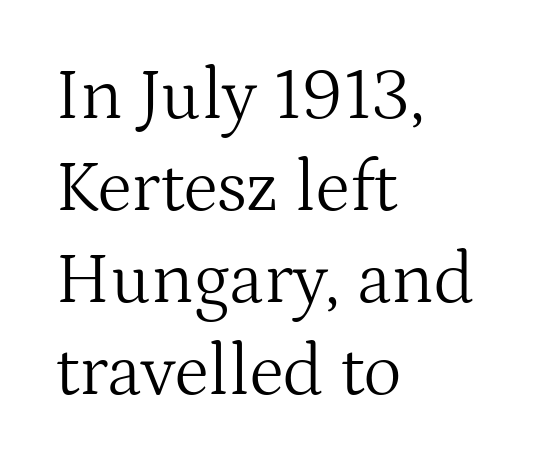
The image shows 73 px light serif type, upright; set left-aligned, normal line spacing (1.26x), normal letter spacing, not underlined; medium stroke contrast and a medium x-height.
